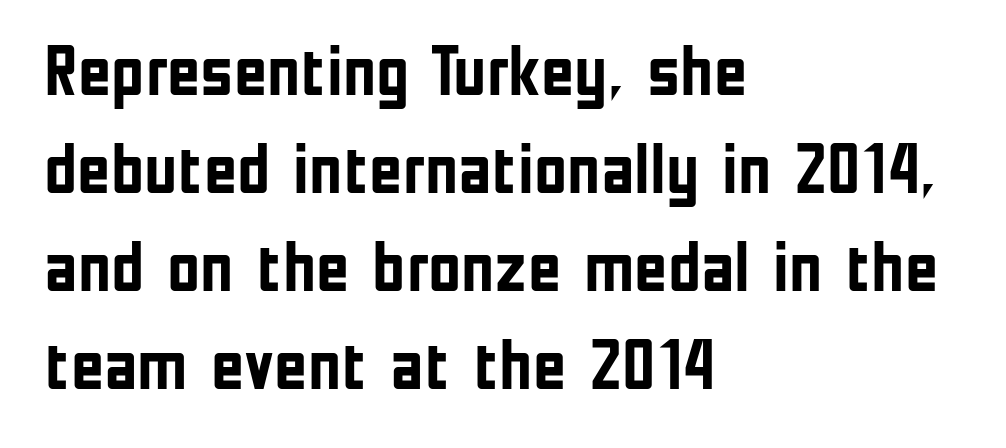
The foot of each line stays bare and open. Think of a printed novel: that variable character pitch is what you see here. A sans-serif font was chosen for this passage. The gaps between neighbouring characters are ordinary and unremarkable. Typeset ragged right — the left edge is the straight one. Vertical spacing — default.
